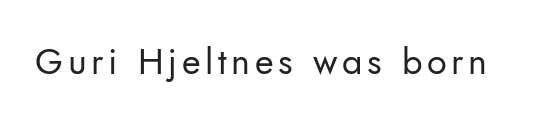
When letters stand straight like this, we call the style roman or upright. Type without underlining. Examine the stroke ends and you'll find no serifs. No letter is thick-stroked: the sample isn't bold.
